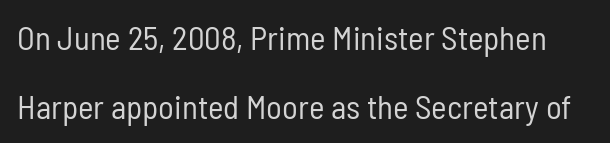
The image shows 33 px regular-weight, condensed sans-serif type, upright; set loose line spacing (2.08x), normal letter spacing, not underlined; low stroke contrast and a medium x-height.
